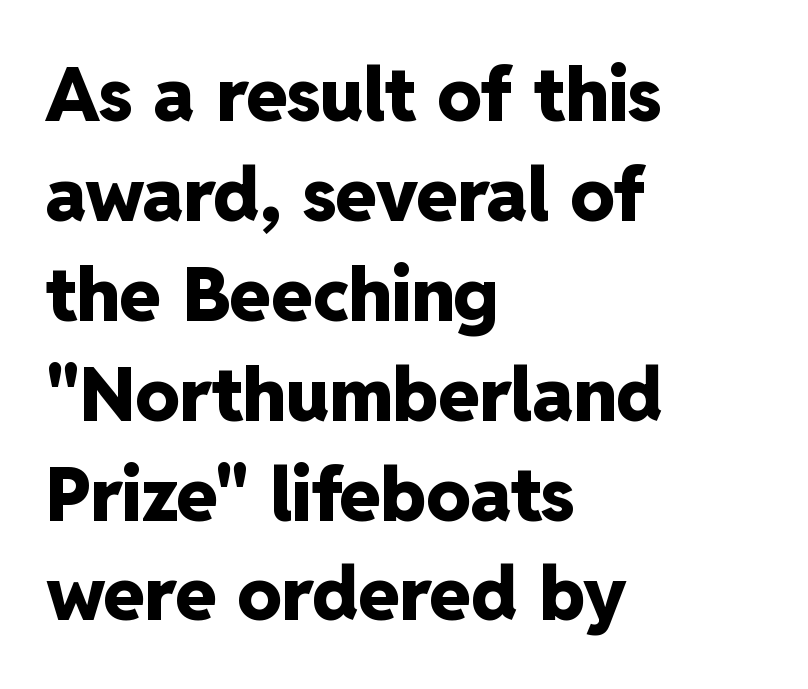
Rows of type keep a routine distance in the vertical direction. The ragged edge is on the right, which tells us the setting is flush left. The letters advance in unequal steps, a hallmark of proportional type. Check under the words: just untouched page. Unlike a traditional serif, this face leaves its strokes unadorned. The glyphs have the mass of a bold cut.
